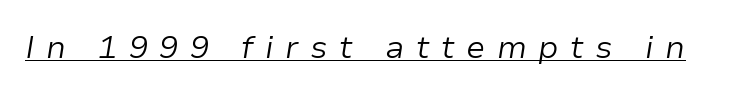
The face used here is proportionally spaced, like ordinary book or web type. The words here are underlined. Nothing heavy about these letters — not bold at all. The letters are slanted; this is an italic face. The tracking reads as deliberately expanded to a designer's eye.
